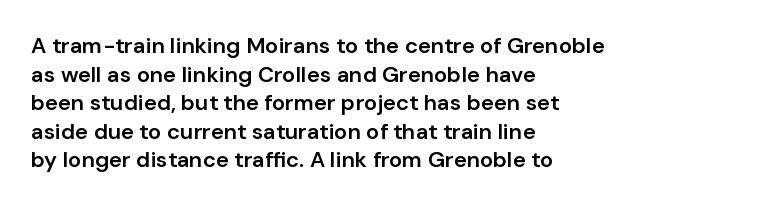
{"italic": "no", "bold": "semi", "underline": "no", "align": "left", "line_spacing": "normal", "line_spacing_ratio": 1.3, "letter_spacing": "normal", "letter_spacing_em": 0.0, "glyph_px": 22}
